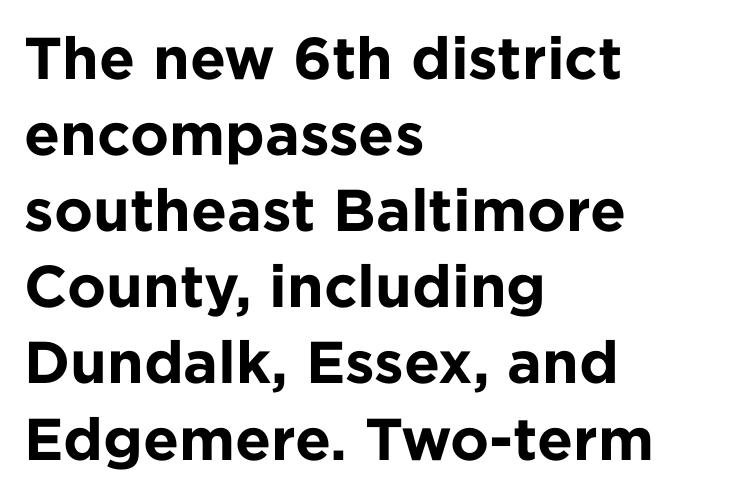
The image shows 59 px bold sans-serif type, upright; set left-aligned, normal line spacing (1.29x), normal letter spacing, not underlined; low stroke contrast and a medium x-height.
